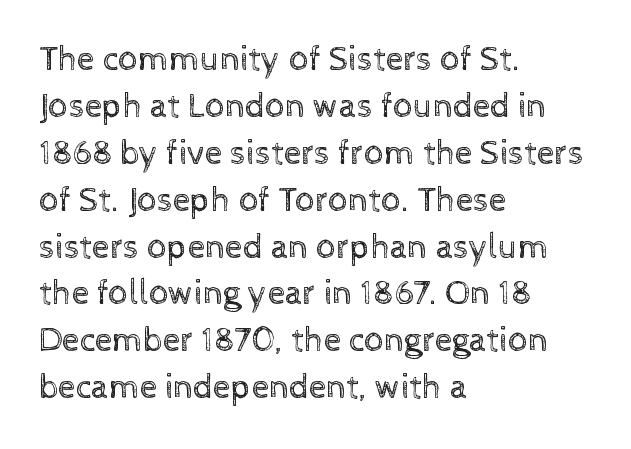
{"italic": "no", "bold": "no", "weight": "regular", "width": "normal", "x_height": "medium", "monospaced": "no", "underline": "no", "align": "left", "line_spacing": "normal", "line_spacing_ratio": 1.34, "letter_spacing": "normal", "letter_spacing_em": 0.0, "glyph_px": 35}
